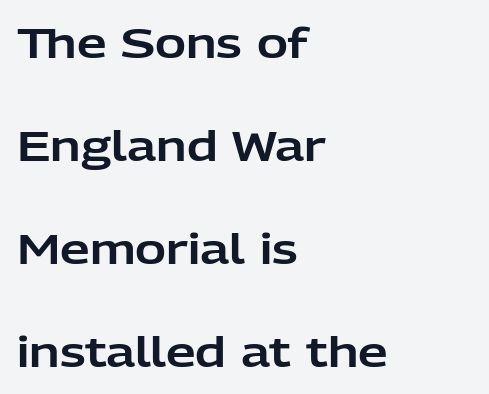
The image shows 42 px sans-serif type, upright; set left-aligned, loose line spacing (2.45x), normal letter spacing, not underlined; low stroke contrast and a medium x-height.
